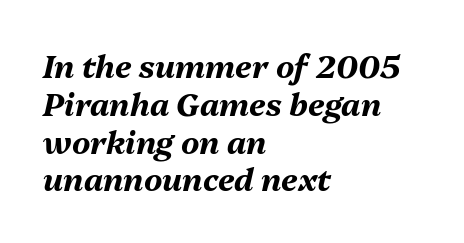
The image shows 31 px bold type, italic (leaning right); set left-aligned, line spacing 1.22x, normal letter spacing, not underlined; medium stroke contrast and a medium x-height.
